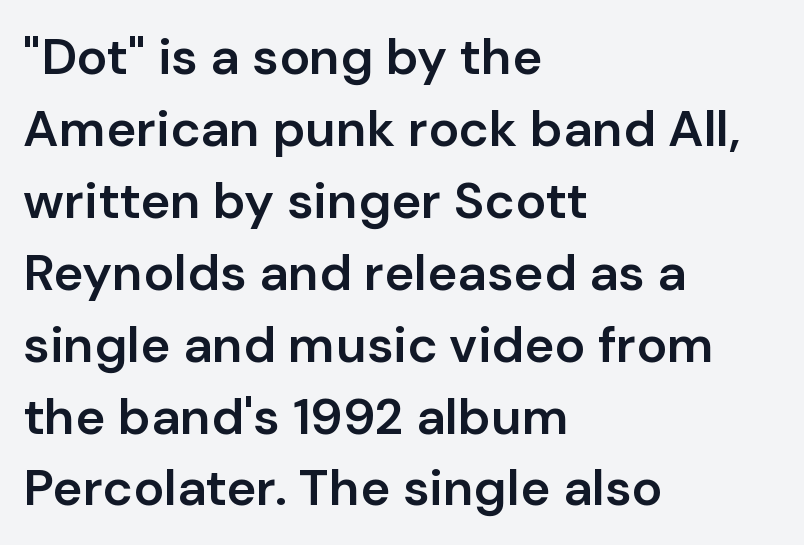
{"serif": "no", "italic": "no", "bold": "semi", "weight": "semibold", "width": "normal", "stroke_contrast": "low", "x_height": "medium", "monospaced": "no", "underline": "no", "align": "left", "line_spacing": "normal", "line_spacing_ratio": 1.41, "letter_spacing": "normal", "letter_spacing_em": 0.0, "glyph_px": 51}
